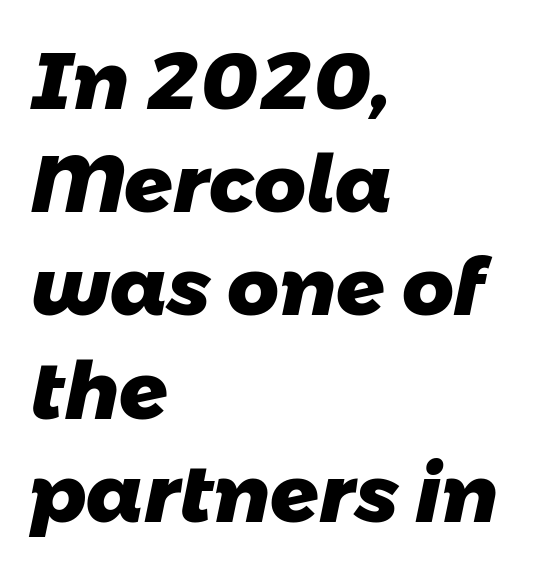
The image shows 80 px heavy sans-serif type; set left-aligned, normal line spacing (1.29x), normal letter spacing, not underlined; low stroke contrast and a medium x-height.
